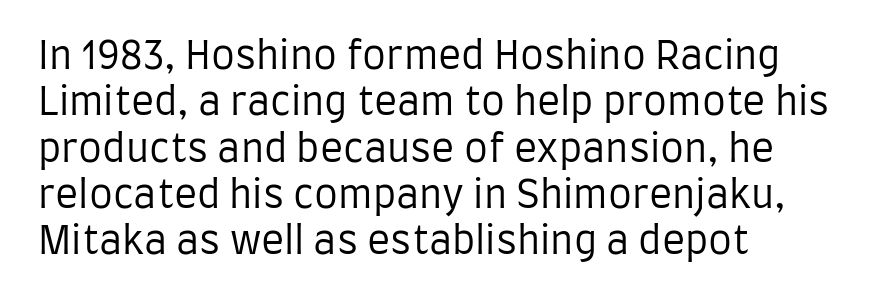
The type is set solid horizontally, with unmodified tracking. The cut favours lightness, reaching ordinary text weight at its darkest. Stroke terminals: plain, sans-serif. Quick note: underline off. Note the varied advance widths — an 'i' is clearly narrower than an 'm'.
